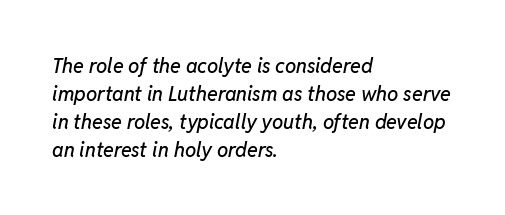
The image shows 20 px text type, italic (leaning right); set left-aligned, normal line spacing (1.4x), normal letter spacing, not underlined.
